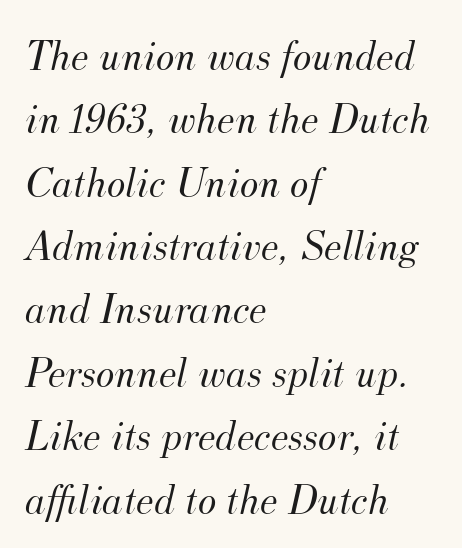
{"serif": "yes", "italic": "yes", "lean": "right", "slant_degrees": 12, "bold": "no", "weight": "light", "width": "normal", "stroke_contrast": "medium", "x_height": "small", "monospaced": "no", "underline": "no", "align": "left", "line_spacing": "normal", "line_spacing_ratio": 1.44, "letter_spacing": "normal", "letter_spacing_em": 0.0, "glyph_px": 44}
